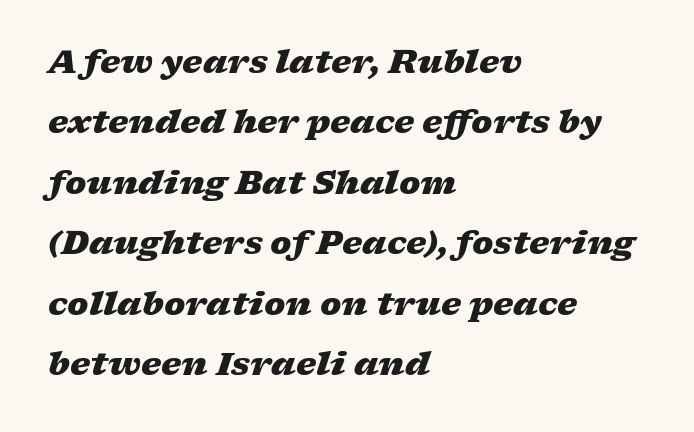
Which margin do the lines hug? The left one — the right edge is uneven. Rule under the text: the space is simply empty. What stands out about the letter spacing? Nothing — it is the standard amount. You could not count columns in this text — the font is proportionally spaced. Style check: oblique. The typesetting leans heavy: a genuine bold.
